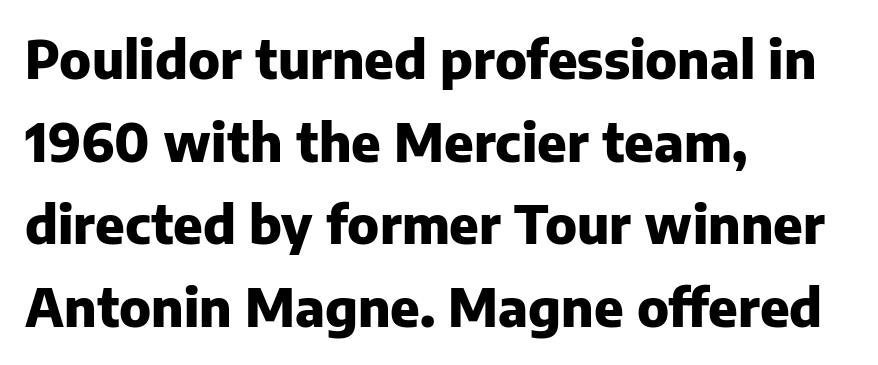
Q: Is the text bold? A: Yes.
Q: Is the text italic (slanted)? A: No, it is upright.
Q: Is the typeface a serif or a sans-serif typeface? A: Sans-serif.
Q: Is the text underlined? A: No.
Q: How is the paragraph aligned? A: Left-aligned.
Q: Is the spacing between letters normal or unusually wide? A: Normal.
Q: Is the spacing between lines tight, normal or loose? A: Normal.
Q: Width (condensed, normal, or wide)? A: Normal.
Q: Stroke contrast? A: Low.
Q: x-height? A: Medium.
Q: Monospaced? A: No.
